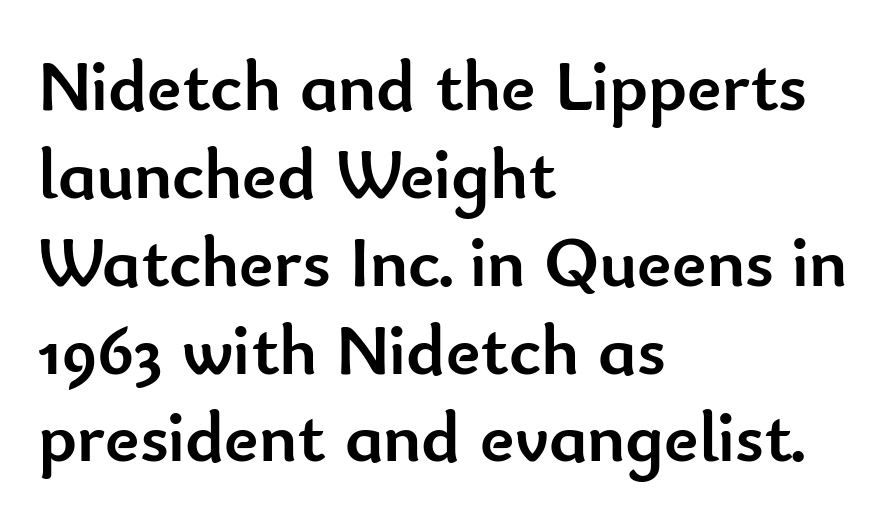
{"serif": "no", "italic": "no", "bold": "yes", "weight": "semibold", "width": "normal", "stroke_contrast": "low", "x_height": "small", "monospaced": "no", "underline": "no", "align": "left", "line_spacing_ratio": 1.22, "letter_spacing": "normal", "letter_spacing_em": 0.0, "glyph_px": 72}
